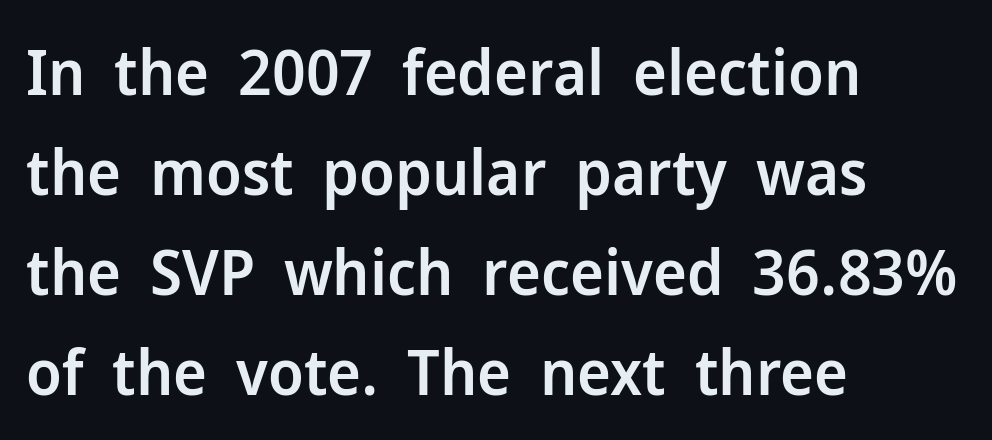
The image shows 64 px semibold sans-serif type, upright; set left-aligned, normal line spacing (1.56x), normal letter spacing, not underlined; low stroke contrast and a medium x-height.
